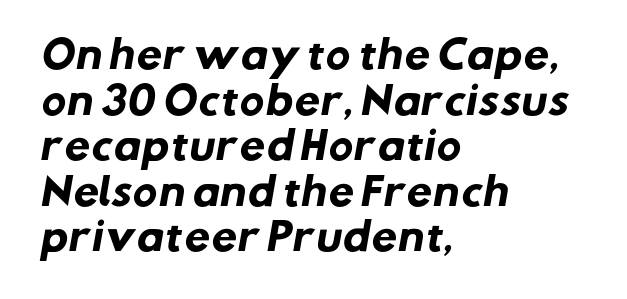
{"serif": "no", "bold": "yes", "weight": "heavy", "width": "normal", "stroke_contrast": "low", "x_height": "medium", "monospaced": "no", "underline": "no", "align": "left", "line_spacing_ratio": 1.23, "letter_spacing": "normal", "letter_spacing_em": 0.0, "glyph_px": 37}
